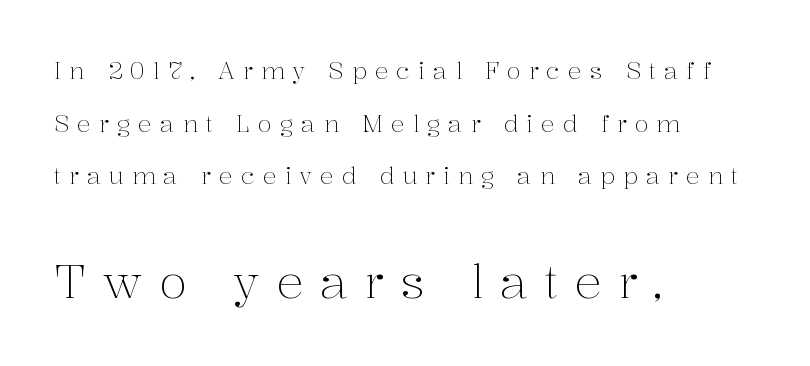
The lines are spread far apart with generous leading. A roman cut, with each character standing at attention. Honestly, the letter spacing is so wide it's the main thing you notice. The letters advance in unequal steps, a hallmark of proportional type. In this sample the second text group is rendered at the bigger scale.
